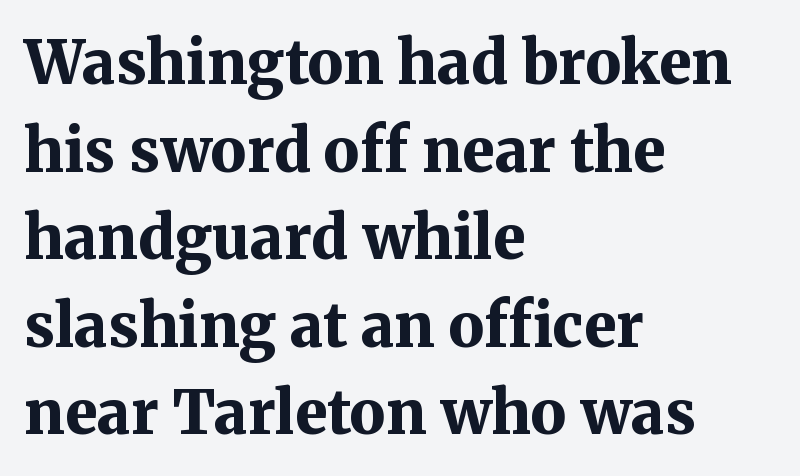
{"serif": "yes", "italic": "no", "bold": "yes", "weight": "bold", "width": "normal", "stroke_contrast": "medium", "x_height": "medium", "monospaced": "no", "underline": "no", "align": "left", "line_spacing": "normal", "line_spacing_ratio": 1.46, "letter_spacing": "normal", "letter_spacing_em": 0.0, "glyph_px": 60}
